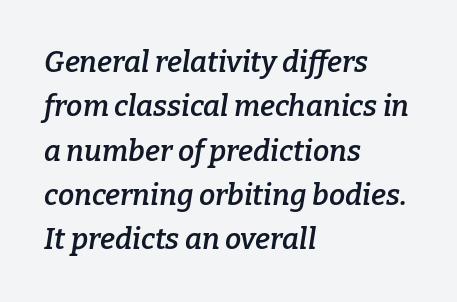
This rendering uses left alignment, leaving the right contour irregular. Look at the bottom of the vertical strokes: they flare into serifs here. An italicized treatment has been applied to the whole sample. Evenly set lines give the paragraph a standard silhouette. Notice the strokes are somewhat thickened but not fully heavy: this is a semibold. A clean baseline with only descenders dipping below it.
